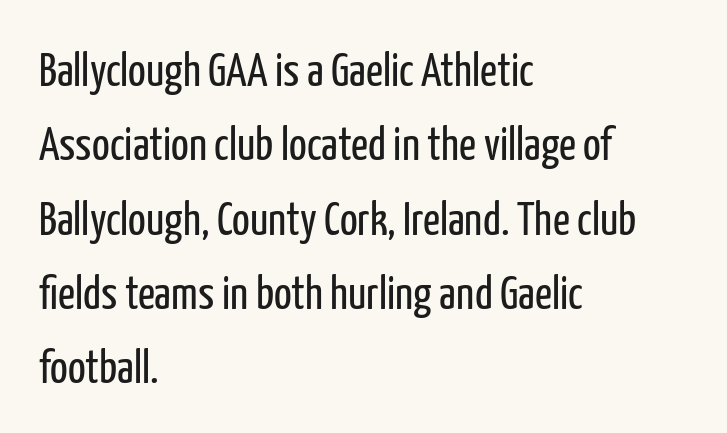
The image shows 47 px regular-weight, condensed sans-serif type, upright; set left-aligned, normal line spacing (1.58x), normal letter spacing, not underlined; low stroke contrast and a medium x-height.
